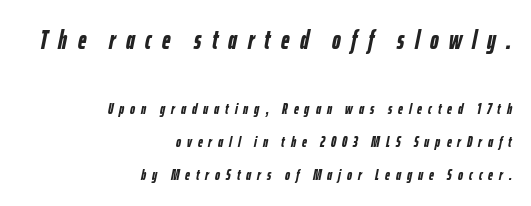
Q: Is the text bold? A: Yes.
Q: Is the text italic (slanted)? A: Yes, it leans right by about 12 degrees.
Q: Is the text underlined? A: No.
Q: How is the paragraph aligned? A: Right-aligned.
Q: Is the spacing between letters normal or unusually wide? A: Unusually wide.
Q: Is the spacing between lines tight, normal or loose? A: Loose.
Q: Which block of text is set in a larger size, the first (top) or the second (bottom)? A: The first (top) one.
